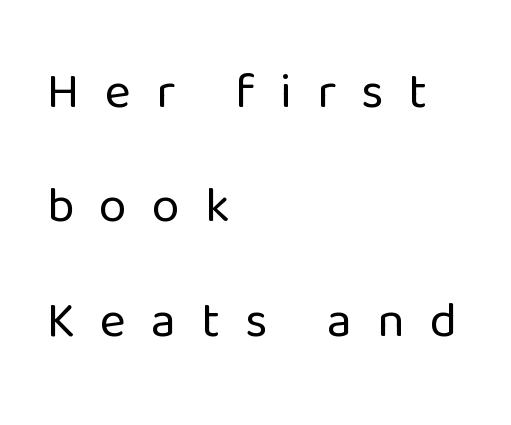
{"serif": "no", "italic": "no", "bold": "no", "weight": "regular", "width": "normal", "stroke_contrast": "low", "x_height": "medium", "monospaced": "no", "underline": "no", "align": "left", "line_spacing": "loose", "line_spacing_ratio": 2.29, "letter_spacing": "wide", "letter_spacing_em": 0.5, "glyph_px": 50}
